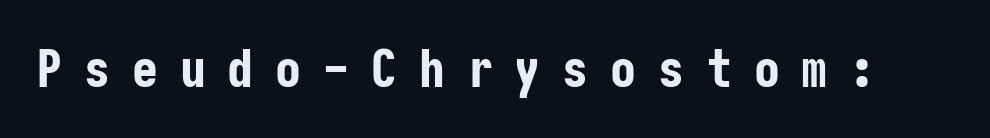
Lines of text with bare space underneath. A typesetter would label this face a sans. The gaps between neighbouring characters are conspicuously large. Designer's note — italics off, roman on. Plenty of ink on the page — the face is bold.
